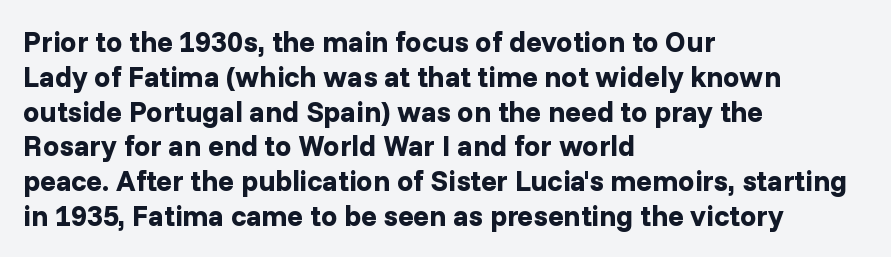
The lines are quadded left. A bare baseline throughout the passage. Caption: bold face, heavy strokes. Here the glyphs are tracked normally, forming tight word shapes.
